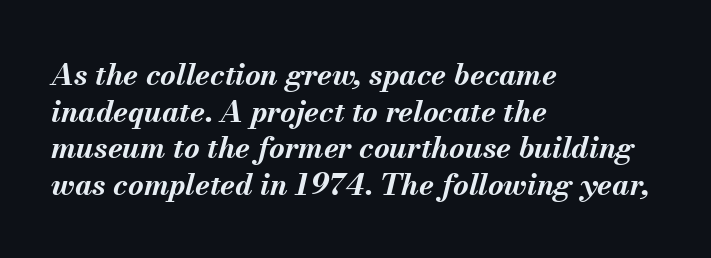
Q: Is the text bold? A: Yes.
Q: Is the text italic (slanted)? A: Yes, it leans right by about 13 degrees.
Q: Is the text underlined? A: No.
Q: How is the paragraph aligned? A: Left-aligned.
Q: Is the spacing between letters normal or unusually wide? A: Normal.
Q: Width (condensed, normal, or wide)? A: Normal.
Q: Stroke contrast? A: Medium.
Q: x-height? A: Small.
Q: Monospaced? A: No.
